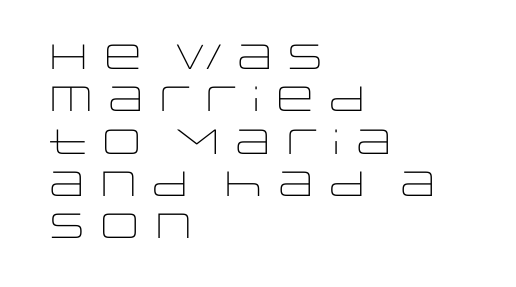
Clear beneath every line of the passage. The font's upright variant was chosen for this text. The font sits on the lighter half of the weight spectrum, regular included. What stands out about the letter spacing? Nothing — it is the standard amount. Serifs: no, the terminals of the letterforms are clean.
